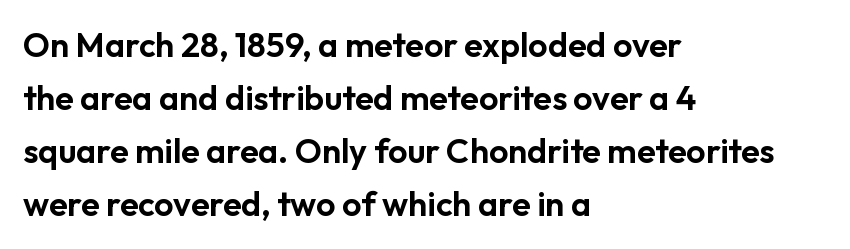
{"serif": "no", "italic": "no", "width": "normal", "stroke_contrast": "low", "x_height": "medium", "monospaced": "no", "underline": "no", "align": "left", "line_spacing": "normal", "line_spacing_ratio": 1.56, "letter_spacing": "normal", "letter_spacing_em": 0.0, "glyph_px": 34}
